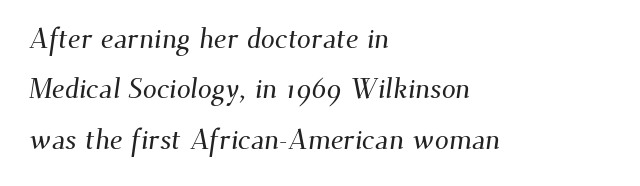
{"serif": "yes", "width": "normal", "stroke_contrast": "medium", "x_height": "small", "monospaced": "no", "underline": "no", "align": "left", "line_spacing_ratio": 1.8, "letter_spacing": "normal", "letter_spacing_em": 0.0, "glyph_px": 28}
